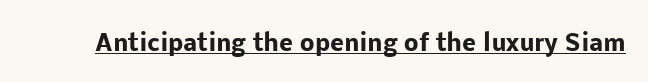
The image shows 23 px bold type, upright; set normal letter spacing, underlined.
